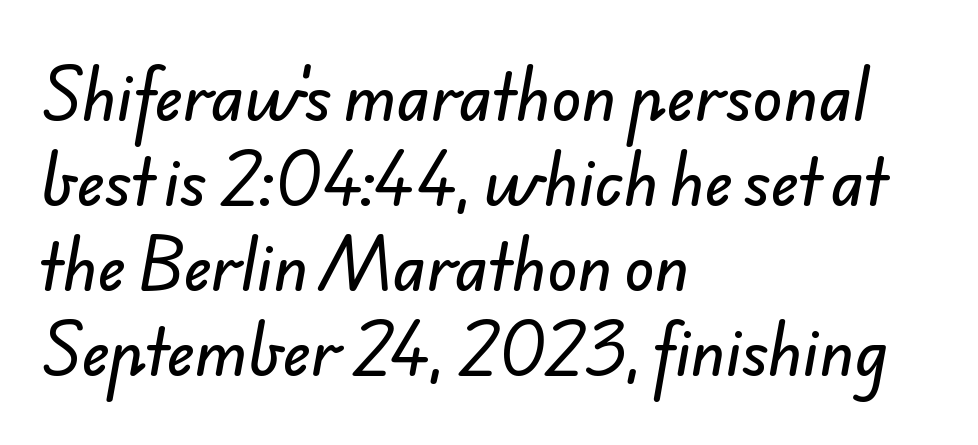
Q: Is the typeface a serif or a sans-serif typeface? A: Sans-serif.
Q: Is the text underlined? A: No.
Q: How is the paragraph aligned? A: Left-aligned.
Q: Is the spacing between letters normal or unusually wide? A: Normal.
Q: Is the spacing between lines tight, normal or loose? A: Normal.
Q: Width (condensed, normal, or wide)? A: Normal.
Q: Stroke contrast? A: Low.
Q: x-height? A: Small.
Q: Monospaced? A: No.
